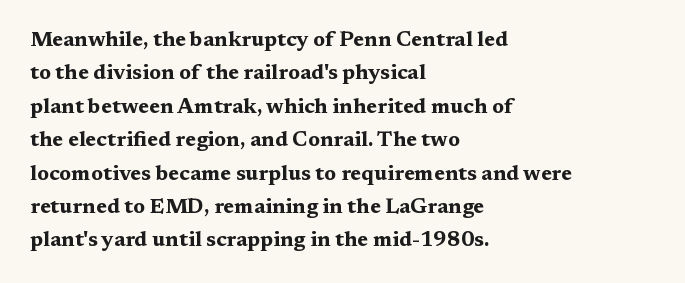
The lines sit at an ordinary, default distance from one another. Bare-footed words on every line. The rendering uses a bold face; every stroke is thick and dark. Posture: upright roman.
